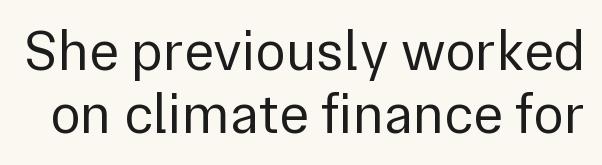
Honestly, there is no underline to notice here at all. Character widths vary here, with narrow letters taking less room than wide ones. The space between consecutive lines is stingy. Caption: face not bold, strokes unweighted.
